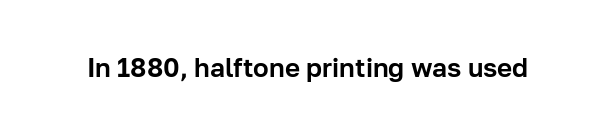
Q: Is the text italic (slanted)? A: No, it is upright.
Q: Is the text underlined? A: No.
Q: Is the spacing between letters normal or unusually wide? A: Normal.
